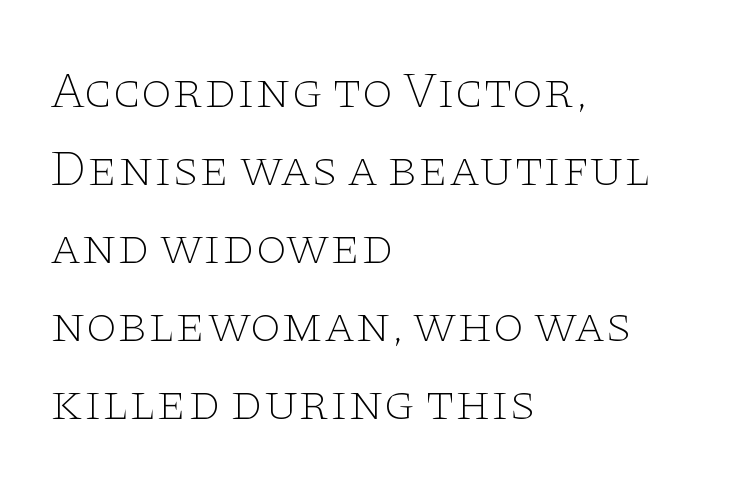
{"serif": "yes", "italic": "no", "bold": "no", "weight": "thin", "width": "wide", "stroke_contrast": "low", "x_height": "large", "monospaced": "no", "underline": "no", "align": "left", "line_spacing": "normal", "line_spacing_ratio": 1.53, "letter_spacing": "normal", "letter_spacing_em": 0.0, "glyph_px": 51}
